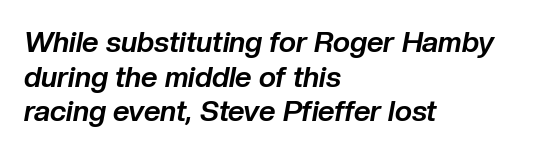
{"italic": "yes", "lean": "right", "slant_degrees": 10, "bold": "yes", "weight": "bold", "width": "normal", "stroke_contrast": "low", "x_height": "medium", "monospaced": "no", "underline": "no", "align": "left", "line_spacing_ratio": 1.19, "letter_spacing": "normal", "letter_spacing_em": 0.0, "glyph_px": 29}
